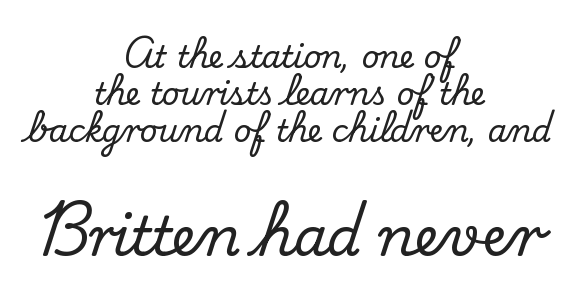
The image shows 54 px serif type; set centered, line spacing 1.2x, normal letter spacing, not underlined; the second (bottom) block is 1.74x larger; medium stroke contrast and a small x-height.
